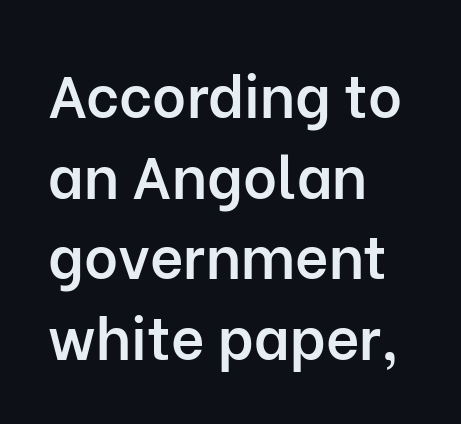
Q: Is the text bold? A: Semi-bold.
Q: Is the text italic (slanted)? A: No, it is upright.
Q: Is the typeface a serif or a sans-serif typeface? A: Sans-serif.
Q: Is the text underlined? A: No.
Q: How is the paragraph aligned? A: Left-aligned.
Q: Is the spacing between letters normal or unusually wide? A: Normal.
Q: Is the spacing between lines tight, normal or loose? A: Normal.
Q: Width (condensed, normal, or wide)? A: Normal.
Q: Stroke contrast? A: Low.
Q: x-height? A: Medium.
Q: Monospaced? A: No.
